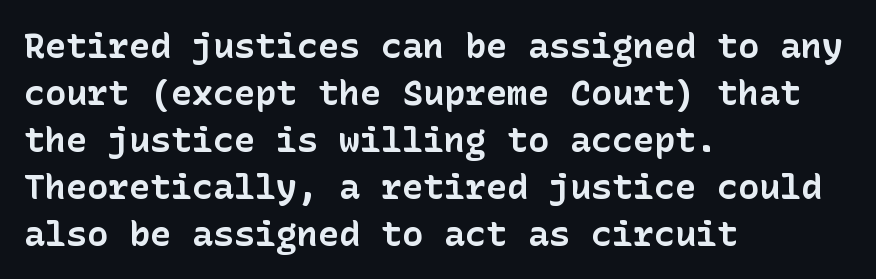
The image shows 35 px bold sans-serif type, upright; set left-aligned, normal line spacing (1.34x), normal letter spacing, not underlined; low stroke contrast and a medium x-height.
